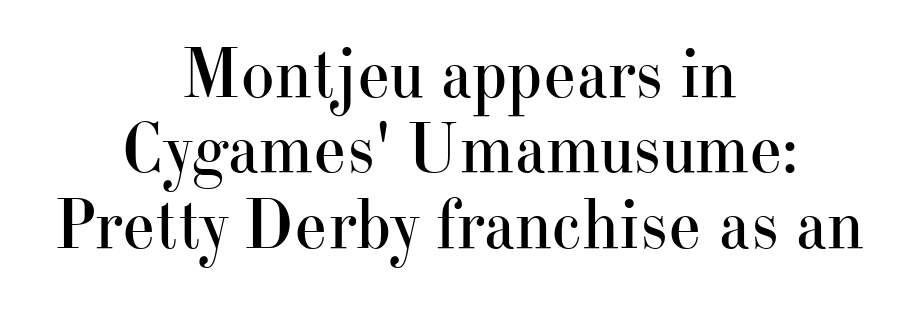
Q: Is the text bold? A: No.
Q: Is the text italic (slanted)? A: No, it is upright.
Q: Is the typeface a serif or a sans-serif typeface? A: Serif.
Q: Is the text underlined? A: No.
Q: How is the paragraph aligned? A: Centered.
Q: Is the spacing between letters normal or unusually wide? A: Normal.
Q: Is the spacing between lines tight, normal or loose? A: Tight.
Q: Width (condensed, normal, or wide)? A: Normal.
Q: Stroke contrast? A: High.
Q: x-height? A: Small.
Q: Monospaced? A: No.
